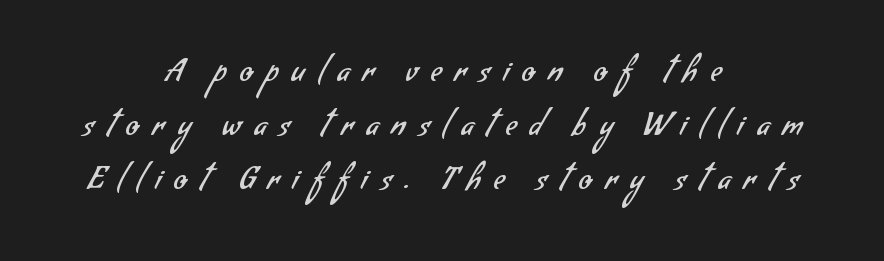
The image shows 30 px regular-weight sans-serif type; set centered, line spacing 1.8x, unusually wide letter spacing (+0.44 em), not underlined; low stroke contrast and a small x-height.
